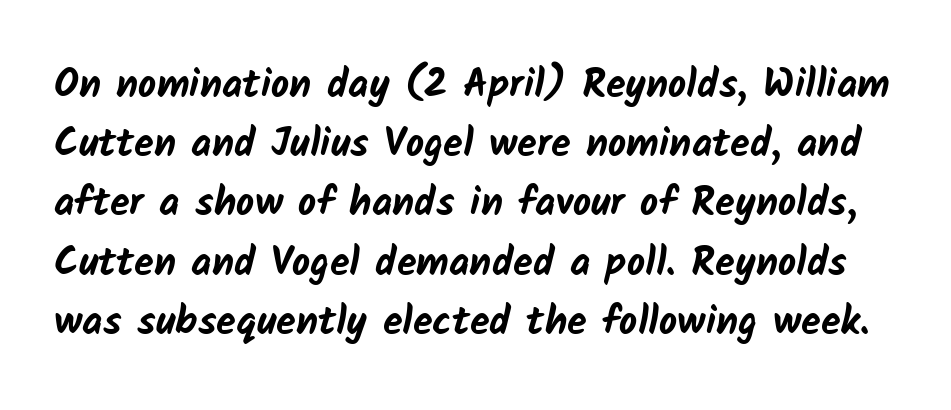
The image shows 40 px bold sans-serif type; set normal line spacing (1.48x), normal letter spacing, not underlined; low stroke contrast and a medium x-height.
